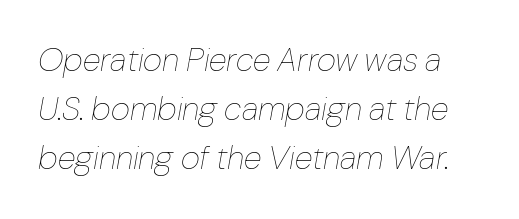
{"italic": "yes", "lean": "right", "slant_degrees": 10, "bold": "no", "weight": "thin", "width": "normal", "stroke_contrast": "low", "x_height": "medium", "monospaced": "no", "underline": "no", "line_spacing": "normal", "line_spacing_ratio": 1.49, "letter_spacing": "normal", "letter_spacing_em": 0.0, "glyph_px": 33}
